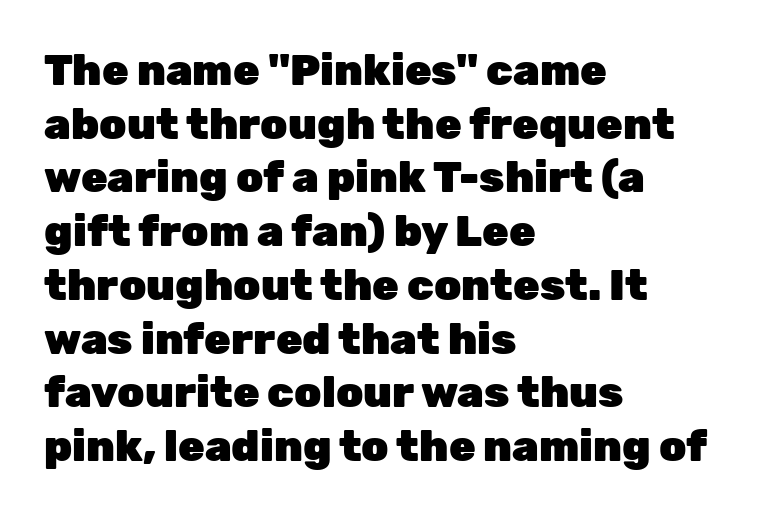
When letters stand straight like this, we call the style roman or upright. Does the copy run flush right? No — it runs flush left. The line texture is even and compact thanks to regular tracking. Bare-footed words on every line. Typographically, this falls in the sans-serif category.
